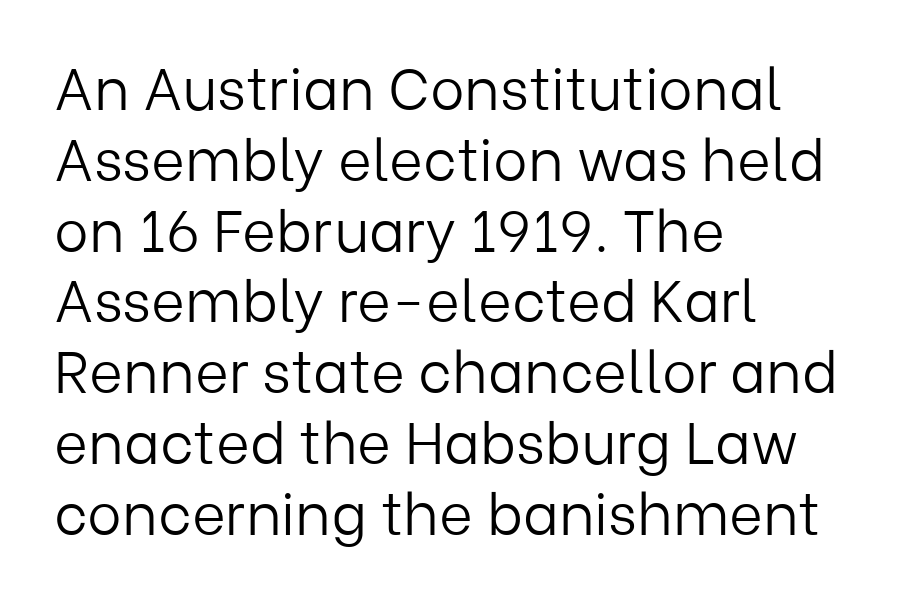
This rendering employs a face without finishing strokes, i.e., a sans-serif. Only glyphs here, with clear space below each row. Reading down the block, your eye returns to a fixed left position each line. Here the glyphs are tracked normally, forming tight word shapes. Nothing heavy about these letters — not bold at all.
